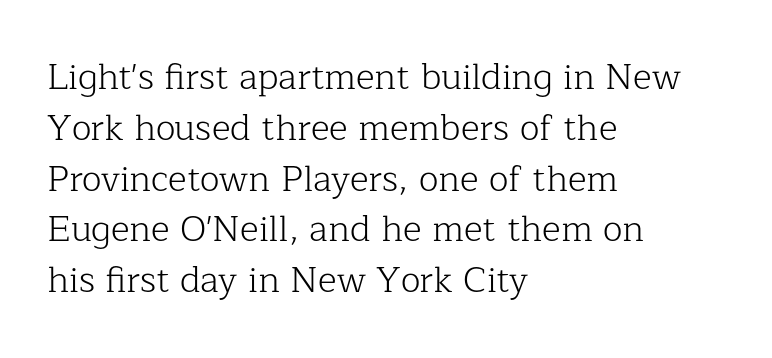
{"serif": "yes", "italic": "no", "bold": "no", "weight": "light", "width": "normal", "stroke_contrast": "low", "x_height": "medium", "monospaced": "no", "underline": "no", "align": "left", "line_spacing": "normal", "line_spacing_ratio": 1.41, "letter_spacing": "normal", "letter_spacing_em": 0.0, "glyph_px": 36}
